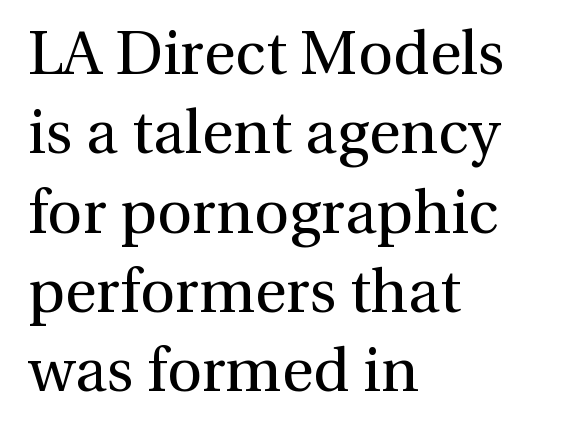
{"serif": "yes", "italic": "no", "bold": "no", "weight": "regular", "width": "normal", "x_height": "medium", "monospaced": "no", "underline": "no", "align": "left", "line_spacing": "normal", "line_spacing_ratio": 1.3, "letter_spacing": "normal", "letter_spacing_em": 0.0, "glyph_px": 61}
